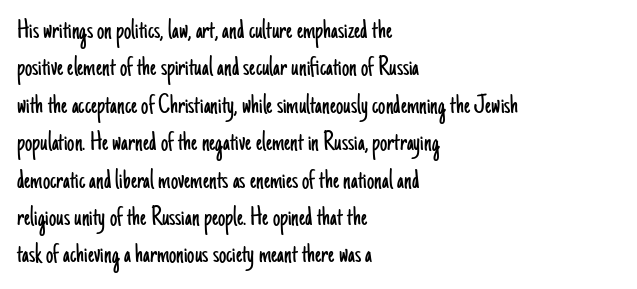
The image shows 29 px light, condensed sans-serif type, upright; set left-aligned, normal line spacing (1.29x), normal letter spacing, not underlined; low stroke contrast and a small x-height.
